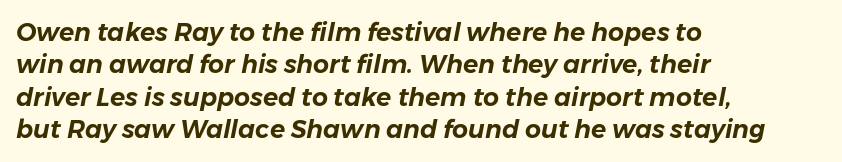
The typesetter chose a ragged-right arrangement here. Designer's note — italics engaged. Words appear dense and cohesive because spacing is normal. Notice how descenders clear the ascenders below comfortably — that's standard leading. The area under the type is left untouched.
